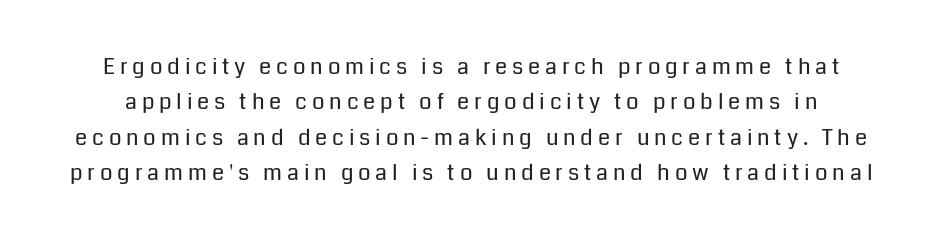
Q: Is the text bold? A: No.
Q: Is the text italic (slanted)? A: No, it is upright.
Q: Is the text underlined? A: No.
Q: Is the spacing between letters normal or unusually wide? A: Unusually wide.
Q: Is the spacing between lines tight, normal or loose? A: Normal.
